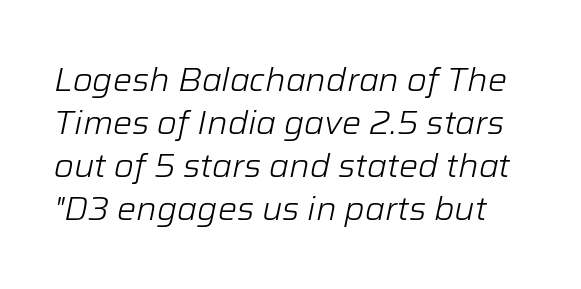
The string is rendered with underlining switched off. Do the characters align in a grid? No, the font is proportional. The leading is moderate, giving the passage an even texture. This sample uses plain, unmodified letter spacing.
